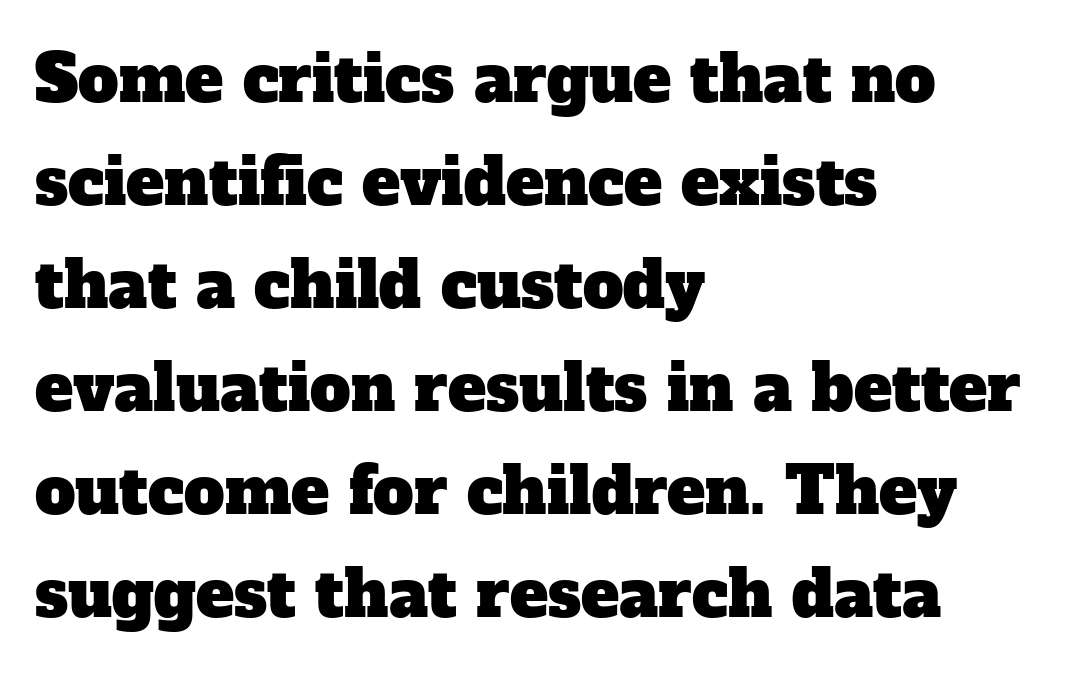
Q: Is the typeface a serif or a sans-serif typeface? A: Serif.
Q: Is the text underlined? A: No.
Q: How is the paragraph aligned? A: Left-aligned.
Q: Is the spacing between letters normal or unusually wide? A: Normal.
Q: Is the spacing between lines tight, normal or loose? A: Normal.
Q: Width (condensed, normal, or wide)? A: Normal.
Q: Stroke contrast? A: Low.
Q: x-height? A: Medium.
Q: Monospaced? A: No.
